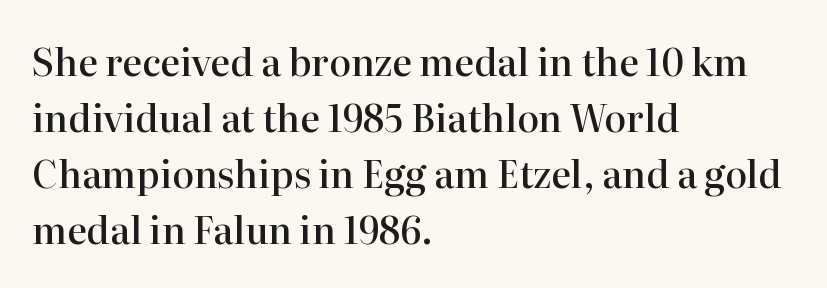
Each glyph is drawn with semibold strokes, heavier than normal yet not fully bold. Upright lettering throughout. Inter-character spacing is left at the font's built-in metrics. The rendering anchors every line to the left-hand side. Vertical spacing — default.
